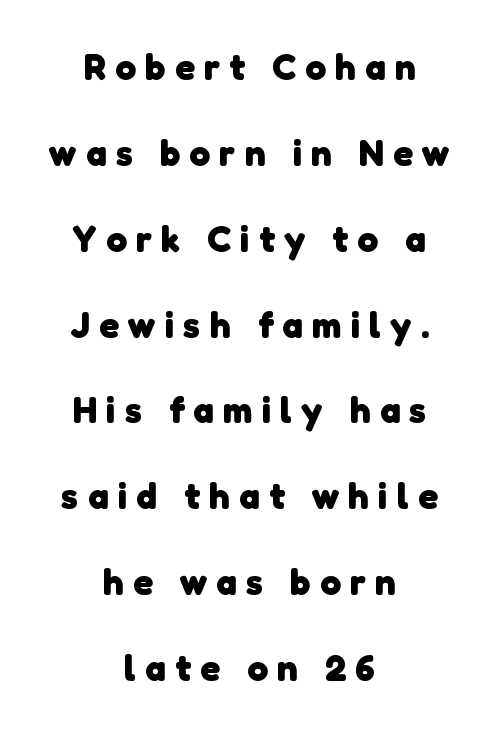
Check the space under the baseline: it is left empty. The letters advance in unequal steps, a hallmark of proportional type. The rag falls on both sides of this text block equally. Chunky letters — that's bold for sure. The block of text is sparse from top to bottom, with ample space between rows.
